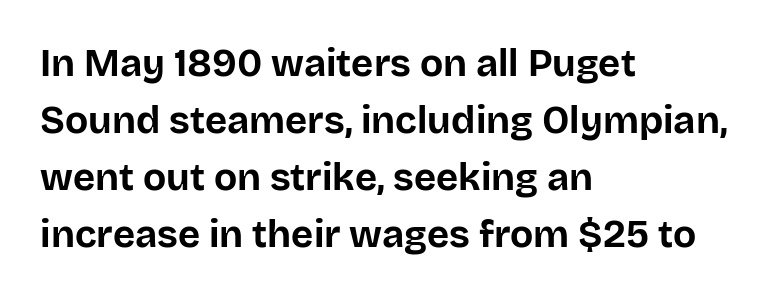
This is sans-serif lettering, the kind often seen on screens and signage. One-word summary of the alignment: left. Nobody touched the tracking dial on this one. The lettering holds an erect, upright posture throughout. The leading is moderate, giving the passage an even texture.
